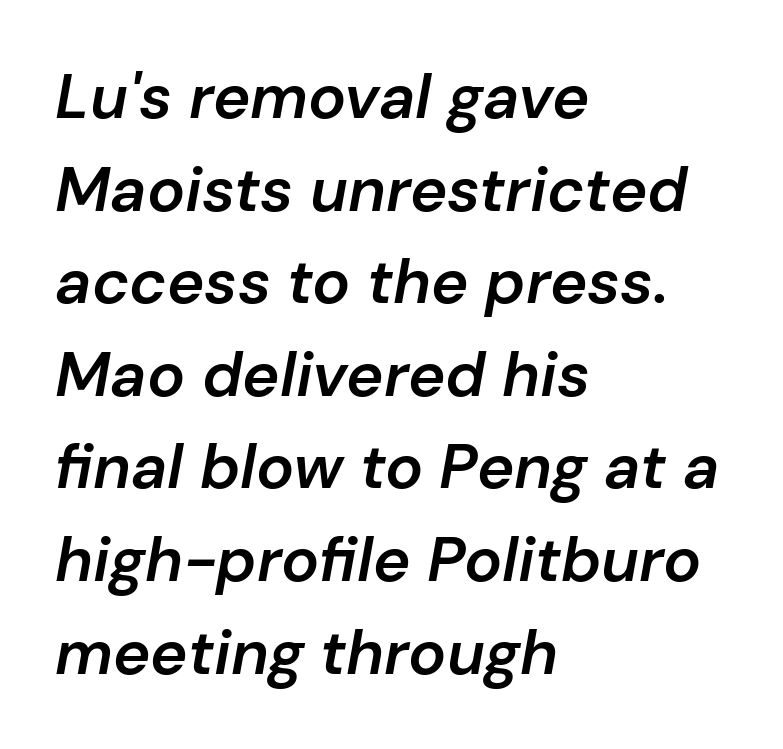
Q: Is the text bold? A: Semi-bold.
Q: Is the text italic (slanted)? A: Yes, it leans right by about 10 degrees.
Q: Is the text underlined? A: No.
Q: How is the paragraph aligned? A: Left-aligned.
Q: Is the spacing between letters normal or unusually wide? A: Normal.
Q: Is the spacing between lines tight, normal or loose? A: Normal.
Q: Width (condensed, normal, or wide)? A: Normal.
Q: Stroke contrast? A: Low.
Q: x-height? A: Medium.
Q: Monospaced? A: No.
